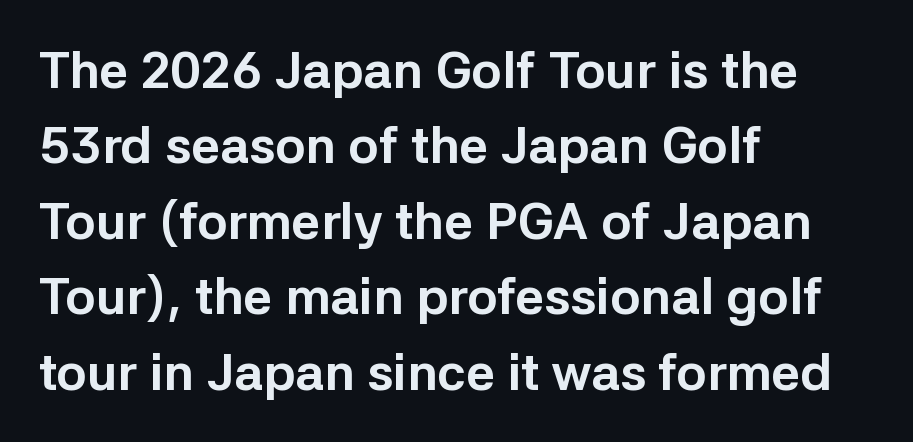
The image shows 51 px bold sans-serif type, upright; set left-aligned, normal line spacing (1.48x), normal letter spacing, not underlined; low stroke contrast and a medium x-height.
